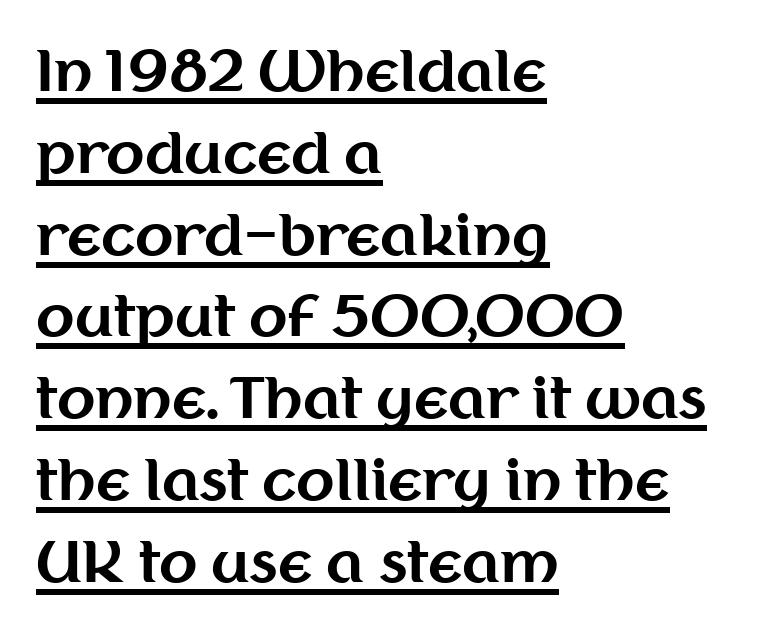
{"serif": "no", "italic": "no", "bold": "yes", "weight": "bold", "width": "normal", "stroke_contrast": "medium", "x_height": "medium", "monospaced": "no", "underline": "yes", "align": "left", "line_spacing": "normal", "line_spacing_ratio": 1.46, "letter_spacing": "normal", "letter_spacing_em": 0.0, "glyph_px": 56}
